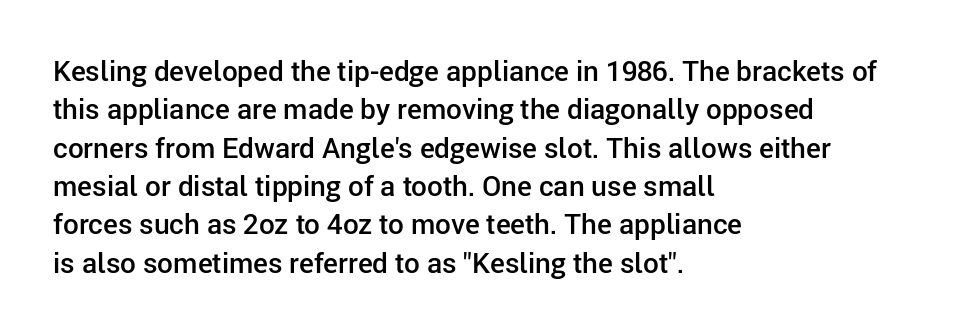
{"serif": "no", "italic": "no", "bold": "semi", "weight": "semibold", "width": "normal", "stroke_contrast": "low", "x_height": "medium", "monospaced": "no", "underline": "no", "align": "left", "line_spacing": "normal", "line_spacing_ratio": 1.37, "letter_spacing": "normal", "letter_spacing_em": 0.0, "glyph_px": 28}
